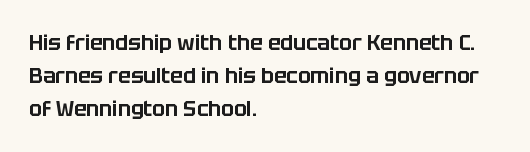
Do the letters lean? They stand straight. You could call the tracking neutral — neither tight nor loose. The passage shown is not underscored anywhere. The ragged edge is on the right, which tells us the setting is flush left. Students, observe: this is what conventionally led text looks like.
